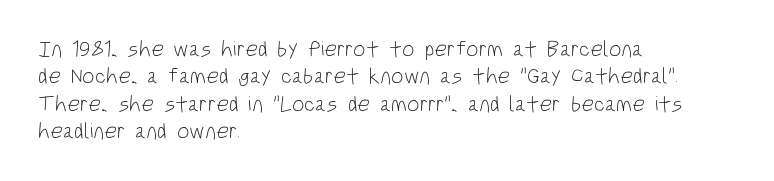
{"italic": "no", "bold": "no", "underline": "no", "align": "left", "line_spacing_ratio": 1.24, "letter_spacing": "normal", "letter_spacing_em": 0.0, "glyph_px": 22}
